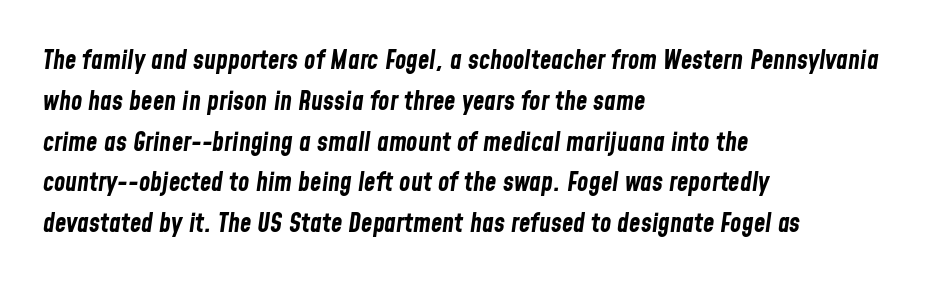
The image shows 26 px bold type, italic (leaning right); set left-aligned, normal line spacing (1.57x), normal letter spacing, not underlined.
